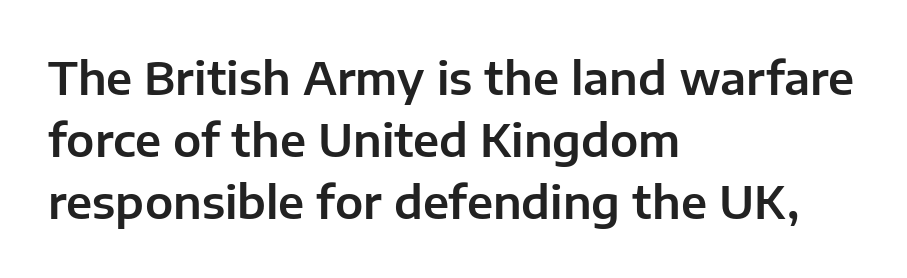
Horizontally, the lines are justified to the leading edge only. Nope, no serifs anywhere on these letters. Normally led — the rows are evenly, conventionally spaced. Is this a fixed-width face? No — the glyphs have proportional, varying widths.
